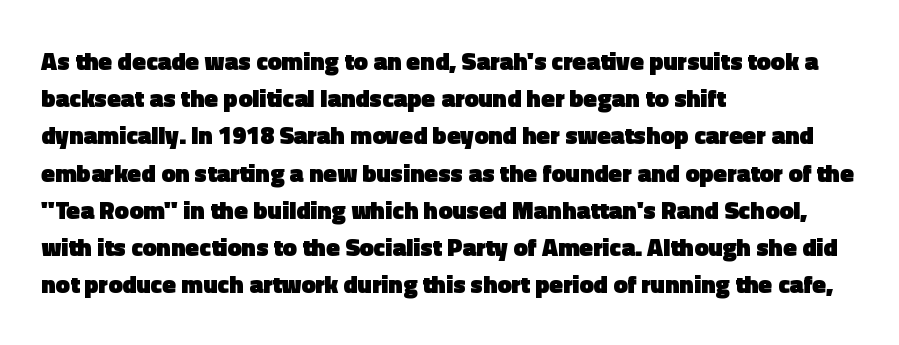
Q: Is the text bold? A: Yes.
Q: Is the text italic (slanted)? A: No, it is upright.
Q: Is the text underlined? A: No.
Q: How is the paragraph aligned? A: Left-aligned.
Q: Is the spacing between letters normal or unusually wide? A: Normal.
Q: Is the spacing between lines tight, normal or loose? A: Normal.
